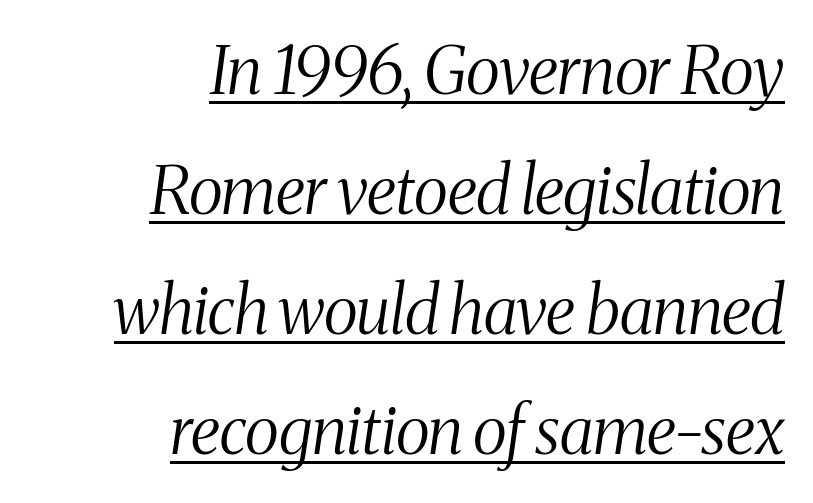
Q: Is the text bold? A: No.
Q: Is the text italic (slanted)? A: Yes, it leans right by about 8 degrees.
Q: Is the typeface a serif or a sans-serif typeface? A: Serif.
Q: Is the text underlined? A: Yes.
Q: How is the paragraph aligned? A: Right-aligned.
Q: Is the spacing between letters normal or unusually wide? A: Normal.
Q: Width (condensed, normal, or wide)? A: Condensed.
Q: Stroke contrast? A: Medium.
Q: x-height? A: Medium.
Q: Monospaced? A: No.
